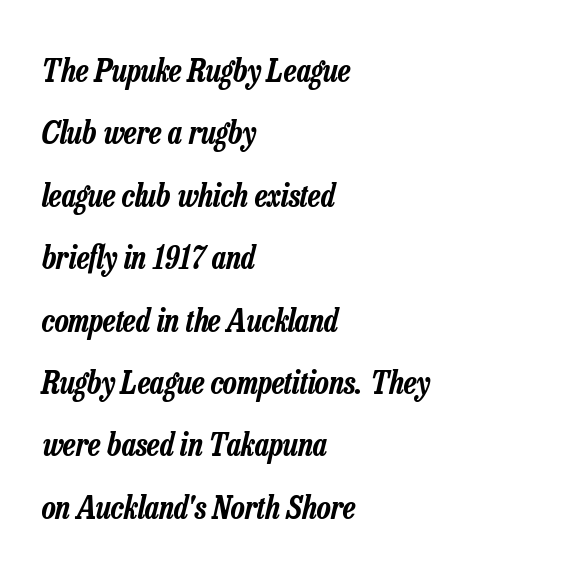
Q: Is the text italic (slanted)? A: Yes, it leans right by about 13 degrees.
Q: Is the text underlined? A: No.
Q: How is the paragraph aligned? A: Left-aligned.
Q: Is the spacing between letters normal or unusually wide? A: Normal.
Q: Is the spacing between lines tight, normal or loose? A: Loose.
Q: Width (condensed, normal, or wide)? A: Condensed.
Q: Stroke contrast? A: Low.
Q: x-height? A: Medium.
Q: Monospaced? A: No.
